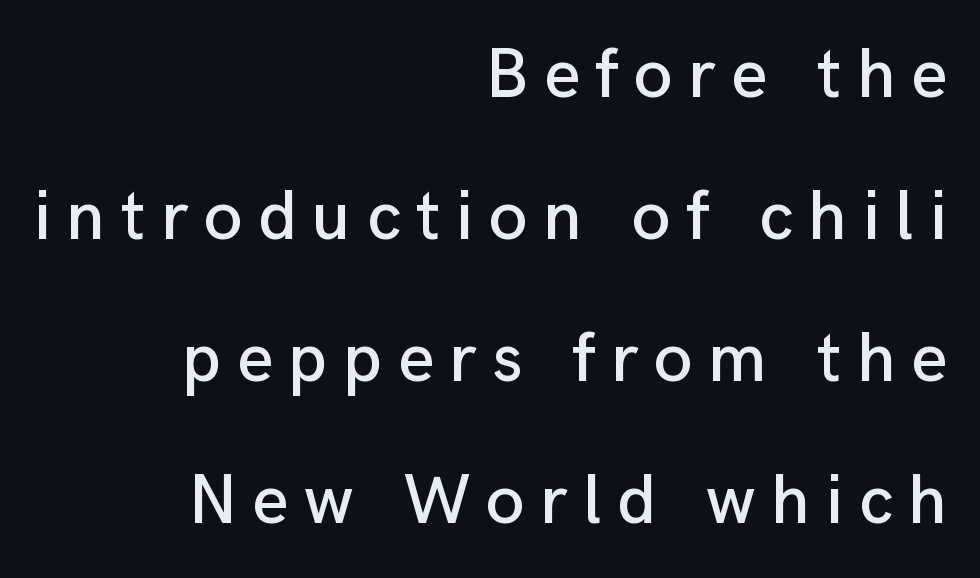
Q: Is the text italic (slanted)? A: No, it is upright.
Q: Is the typeface a serif or a sans-serif typeface? A: Sans-serif.
Q: Is the text underlined? A: No.
Q: How is the paragraph aligned? A: Right-aligned.
Q: Is the spacing between letters normal or unusually wide? A: Unusually wide.
Q: Is the spacing between lines tight, normal or loose? A: Loose.
Q: Width (condensed, normal, or wide)? A: Normal.
Q: Stroke contrast? A: Low.
Q: x-height? A: Medium.
Q: Monospaced? A: No.
